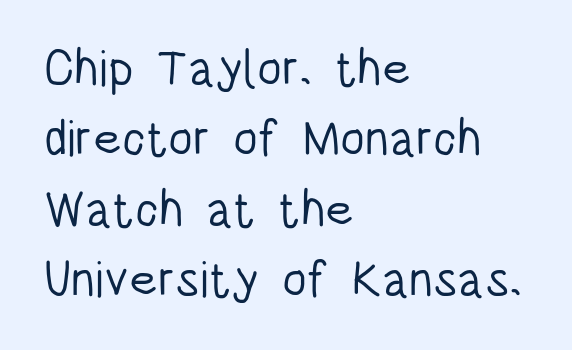
The image shows 50 px light, condensed sans-serif type, upright; set left-aligned, normal line spacing (1.41x), normal letter spacing, not underlined; low stroke contrast and a large x-height.
